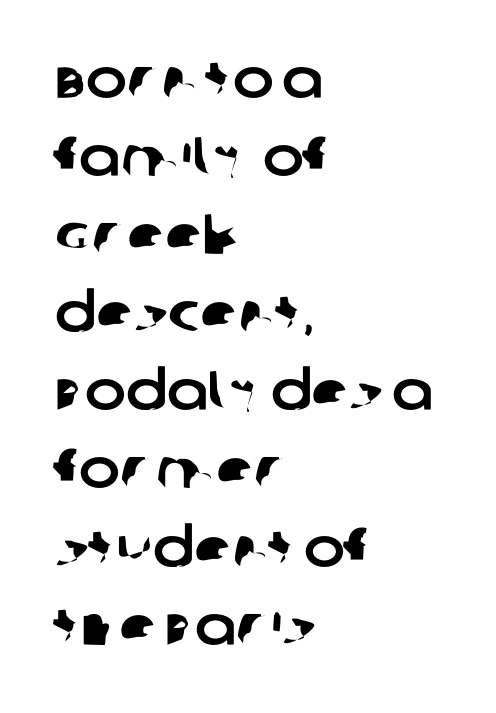
Q: Is the typeface a serif or a sans-serif typeface? A: Sans-serif.
Q: Is the text underlined? A: No.
Q: How is the paragraph aligned? A: Left-aligned.
Q: Is the spacing between letters normal or unusually wide? A: Normal.
Q: Is the spacing between lines tight, normal or loose? A: Normal.
Q: Width (condensed, normal, or wide)? A: Normal.
Q: Stroke contrast? A: Low.
Q: x-height? A: Large.
Q: Monospaced? A: No.
